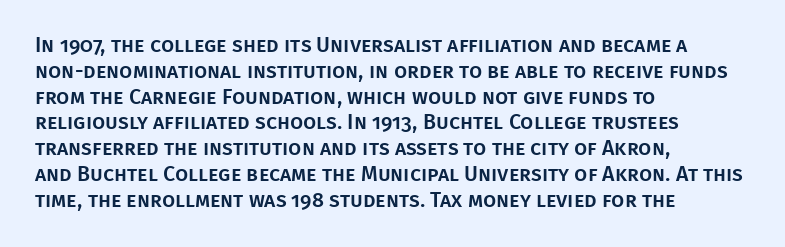
{"italic": "no", "underline": "no", "align": "left", "line_spacing_ratio": 1.23, "letter_spacing": "normal", "letter_spacing_em": 0.0, "glyph_px": 21}
